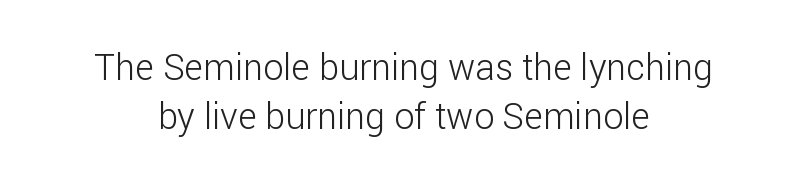
The image shows 36 px light sans-serif type, upright; set centered, normal line spacing (1.35x), normal letter spacing, not underlined; low stroke contrast and a medium x-height.
